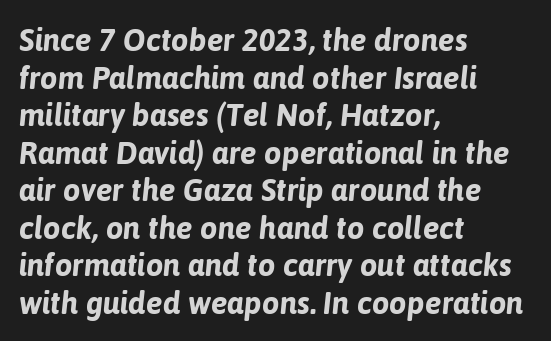
The image shows 31 px bold type, italic (leaning right); set left-aligned, line spacing 1.21x, normal letter spacing, not underlined; low stroke contrast and a medium x-height.
